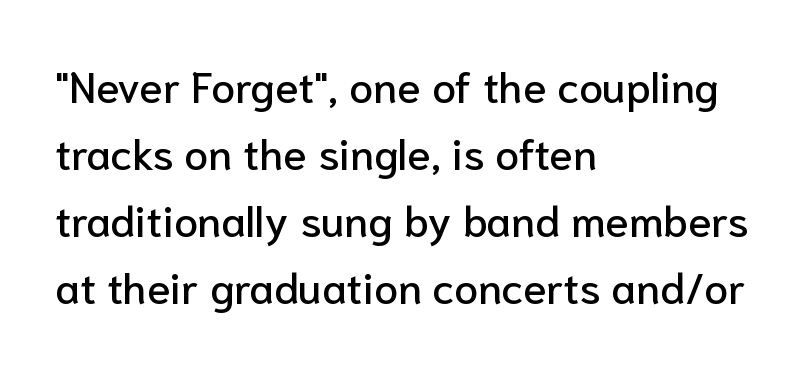
You can tell from the bare stems that sans-serif type was used. A normal amount of white space separates one row of letters from the next. Note the varied advance widths — an 'i' is clearly narrower than an 'm'. Spacing between characters is what you'd get straight out of the box.
